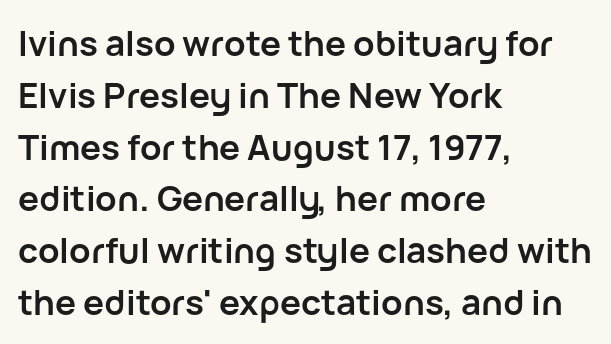
{"serif": "no", "italic": "no", "bold": "yes", "weight": "semibold", "width": "normal", "stroke_contrast": "low", "x_height": "medium", "monospaced": "no", "underline": "no", "align": "left", "line_spacing": "normal", "line_spacing_ratio": 1.48, "letter_spacing": "normal", "letter_spacing_em": 0.0, "glyph_px": 35}
